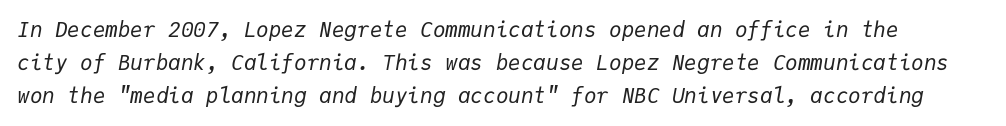
The image shows 21 px text type, italic (leaning right); set normal line spacing (1.56x), normal letter spacing, not underlined.
